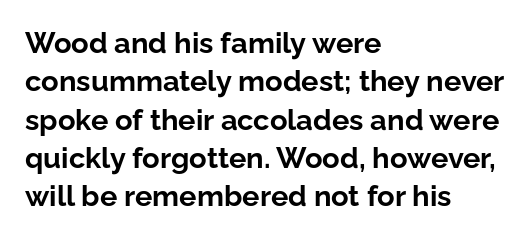
The image shows 29 px bold sans-serif type, upright; set left-aligned, normal line spacing (1.32x), normal letter spacing, not underlined; low stroke contrast and a medium x-height.
